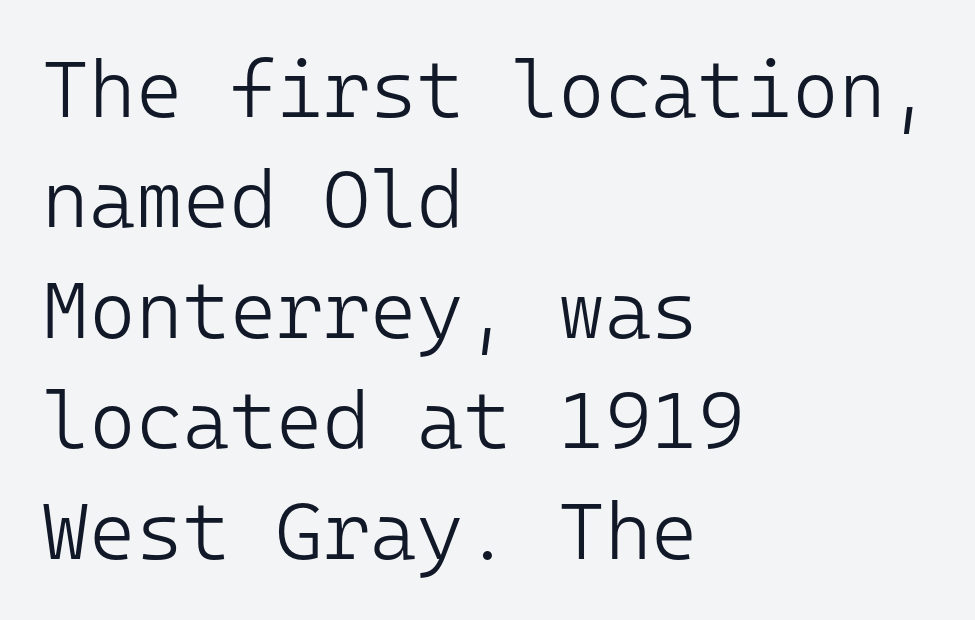
Quick note: interline space is typical. Font category for this specimen: sans-serif. The weight would be labelled regular, book, light, or lighter still. Only glyphs here, with clear space below each row.
